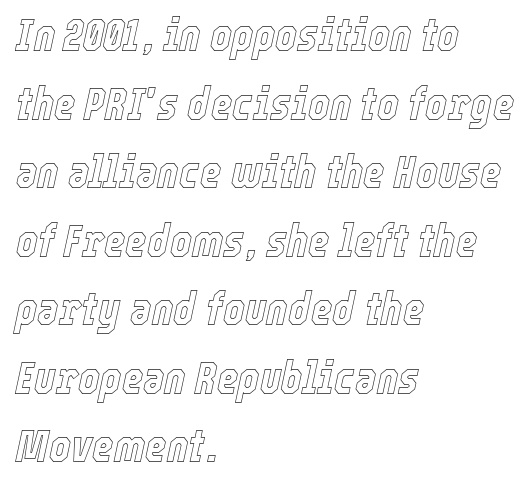
The image shows 46 px condensed type, italic (leaning right); set left-aligned, normal line spacing (1.49x), normal letter spacing, not underlined; a medium x-height.
